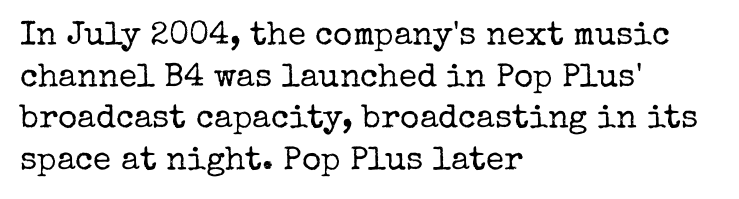
Q: Is the text bold? A: No.
Q: Is the text italic (slanted)? A: No, it is upright.
Q: Is the typeface a serif or a sans-serif typeface? A: Serif.
Q: Is the text underlined? A: No.
Q: How is the paragraph aligned? A: Left-aligned.
Q: Is the spacing between letters normal or unusually wide? A: Normal.
Q: Is the spacing between lines tight, normal or loose? A: Normal.
Q: Width (condensed, normal, or wide)? A: Normal.
Q: Stroke contrast? A: Low.
Q: x-height? A: Medium.
Q: Monospaced? A: No.
